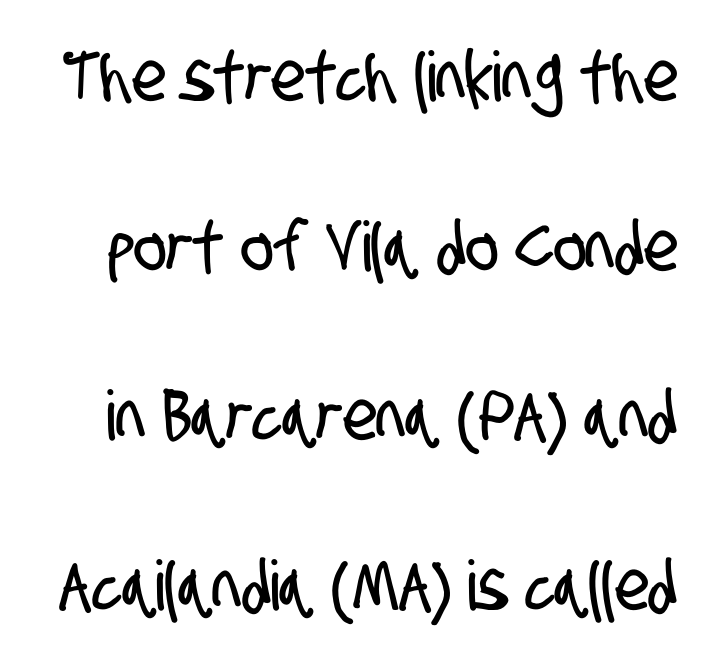
Q: Is the typeface a serif or a sans-serif typeface? A: Sans-serif.
Q: Is the text underlined? A: No.
Q: Is the spacing between letters normal or unusually wide? A: Normal.
Q: Is the spacing between lines tight, normal or loose? A: Loose.
Q: Width (condensed, normal, or wide)? A: Condensed.
Q: Stroke contrast? A: Low.
Q: x-height? A: Large.
Q: Monospaced? A: No.
